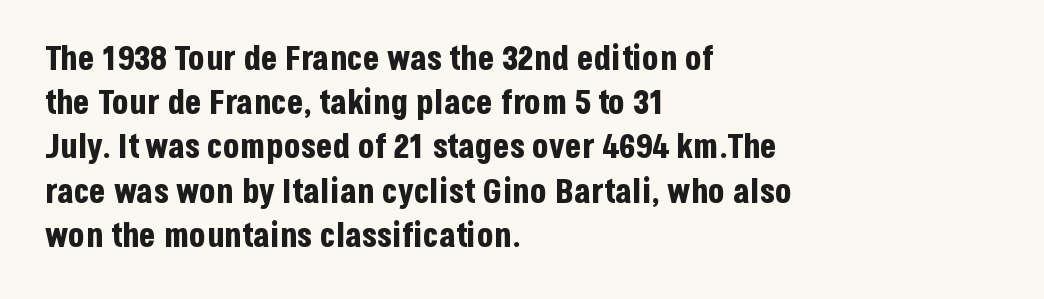
Q: Is the text bold? A: Yes.
Q: Is the text italic (slanted)? A: No, it is upright.
Q: Is the typeface a serif or a sans-serif typeface? A: Sans-serif.
Q: Is the text underlined? A: No.
Q: How is the paragraph aligned? A: Left-aligned.
Q: Is the spacing between letters normal or unusually wide? A: Normal.
Q: Is the spacing between lines tight, normal or loose? A: Normal.
Q: Width (condensed, normal, or wide)? A: Condensed.
Q: Stroke contrast? A: Low.
Q: x-height? A: Large.
Q: Monospaced? A: No.
